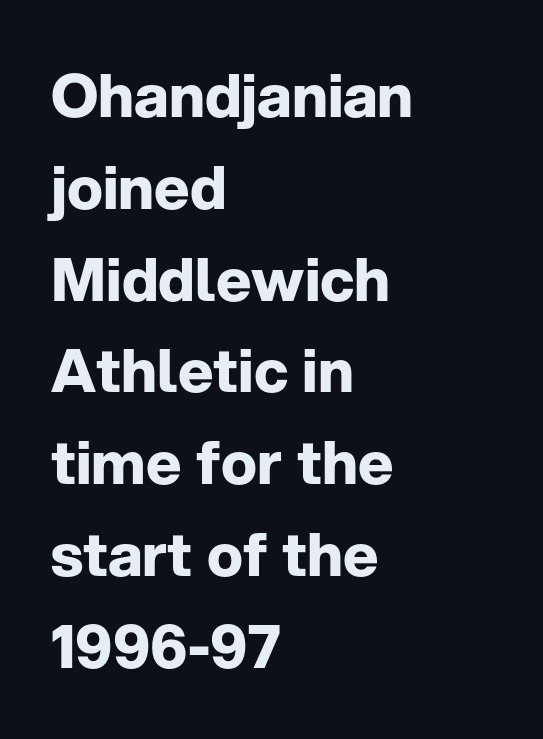
Nobody drew a line under any word here. Heft: maximum for text — a bold. Characters remain perfectly vertical along every line. Rows of type keep a routine distance in the vertical direction. The typeface chosen for these lines omits serifs.
